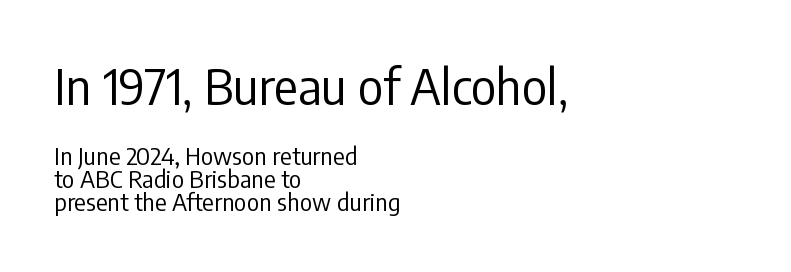
The letters stand upright; this is a roman face. Stroke mass is kept to a normal reading level or below. Caption: upper text group enlarged, lower text group reduced. Very little white space separates one row of letters from the next.
